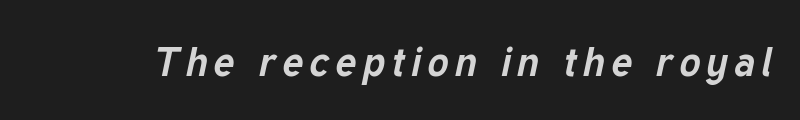
The image shows 40 px bold type, italic (leaning right); set not underlined; low stroke contrast and a medium x-height.
